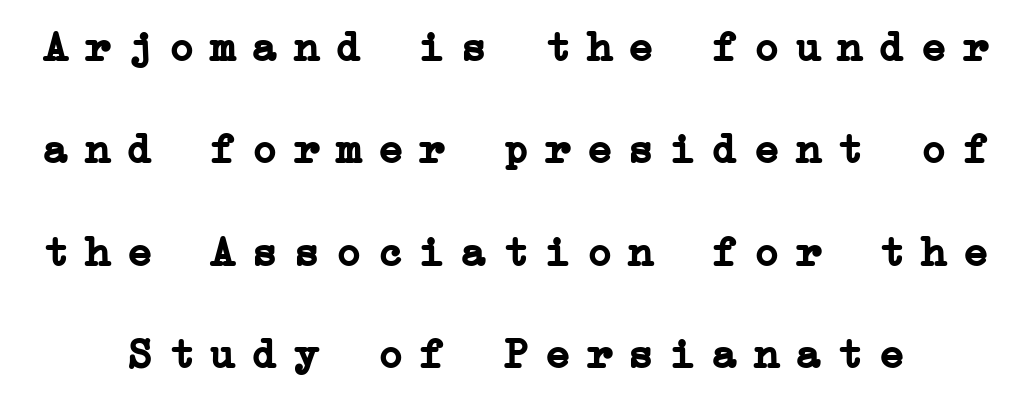
The image shows 43 px semibold serif type, upright; set loose line spacing (2.38x), unusually wide letter spacing (+0.37 em), not underlined; low stroke contrast and a medium x-height.
